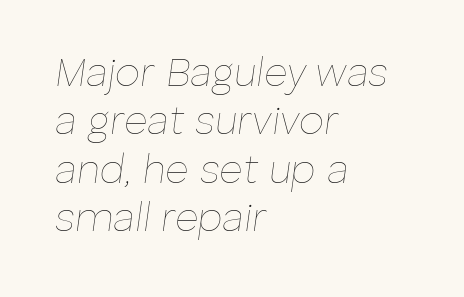
The image shows 40 px thin type, italic (leaning right); set left-aligned, line spacing 1.21x, normal letter spacing, not underlined; low stroke contrast and a medium x-height.
